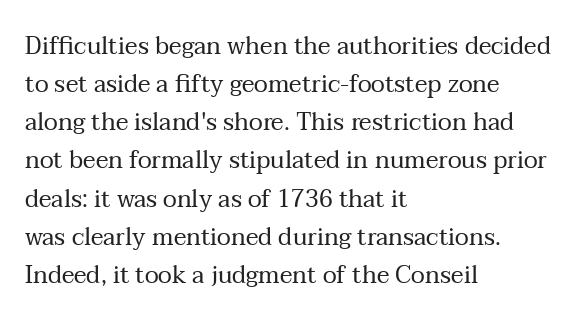
{"italic": "no", "bold": "no", "underline": "no", "align": "left", "line_spacing": "normal", "line_spacing_ratio": 1.59, "letter_spacing": "normal", "letter_spacing_em": 0.0, "glyph_px": 24}
